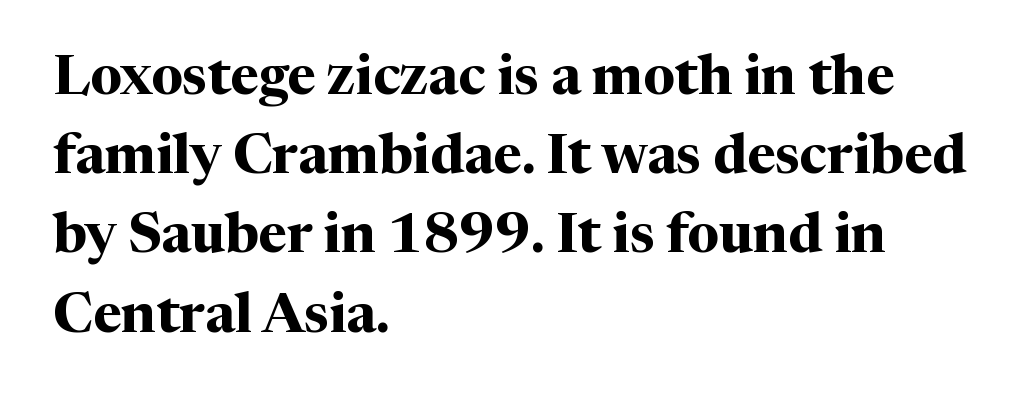
Q: Is the text bold? A: Yes.
Q: Is the text italic (slanted)? A: No, it is upright.
Q: Is the typeface a serif or a sans-serif typeface? A: Serif.
Q: Is the text underlined? A: No.
Q: How is the paragraph aligned? A: Left-aligned.
Q: Is the spacing between letters normal or unusually wide? A: Normal.
Q: Is the spacing between lines tight, normal or loose? A: Normal.
Q: Width (condensed, normal, or wide)? A: Normal.
Q: Stroke contrast? A: Medium.
Q: x-height? A: Medium.
Q: Monospaced? A: No.
